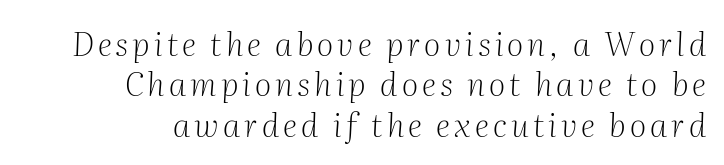
Do the characters align in a grid? No, the font is proportional. Students, observe: this is what conventionally led text looks like. Does the copy run flush right? Yes — the right margin is perfectly even. These lines were composed using italics. Letters have the restrained weight of plain body copy at most. No word sits above an underline.
